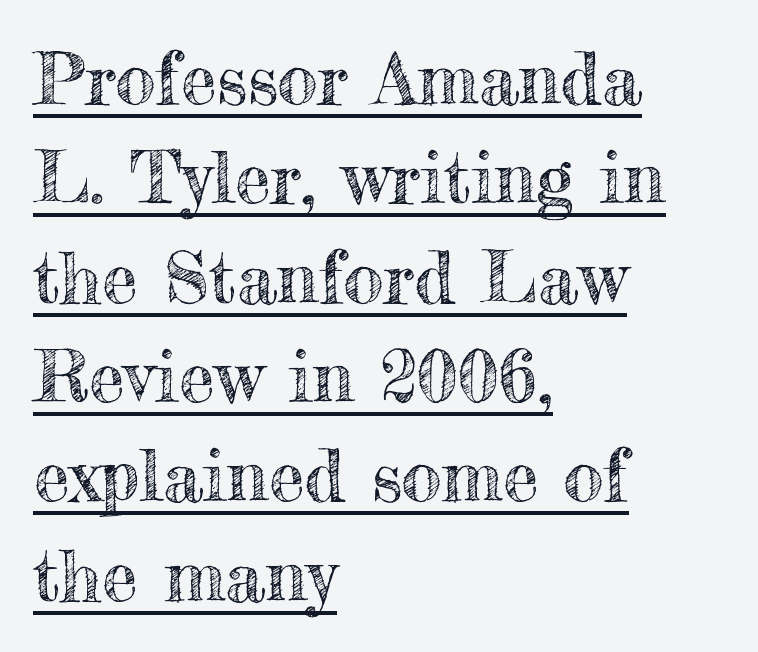
{"italic": "no", "width": "normal", "x_height": "small", "monospaced": "no", "underline": "yes", "align": "left", "line_spacing": "normal", "line_spacing_ratio": 1.38, "letter_spacing": "normal", "letter_spacing_em": 0.0, "glyph_px": 72}
